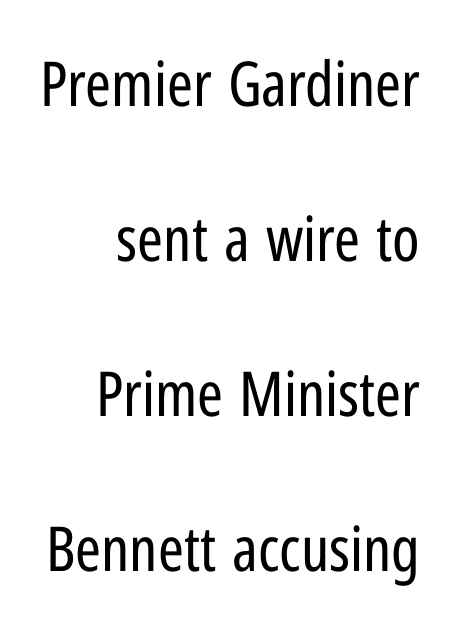
The image shows 62 px regular-weight, condensed sans-serif type, upright; set right-aligned, loose line spacing (2.5x), normal letter spacing, not underlined; low stroke contrast and a medium x-height.
